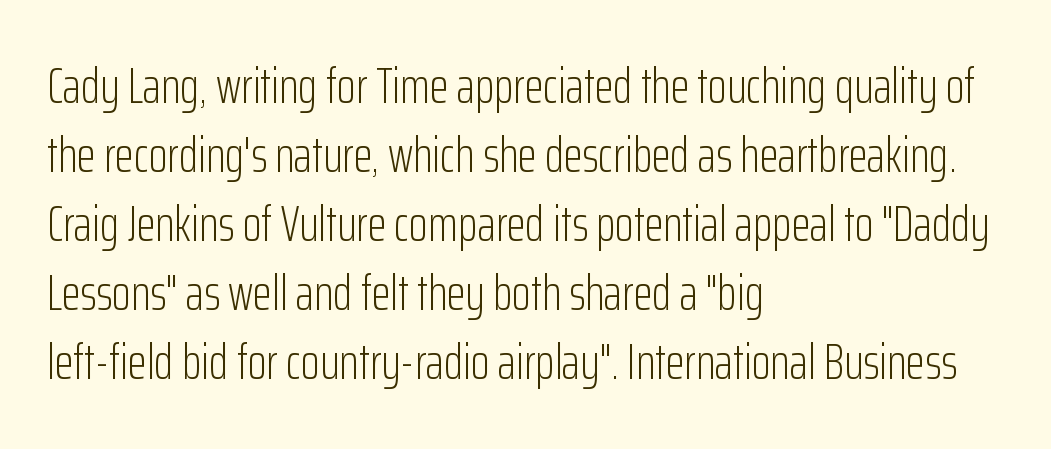
The image shows 49 px light, condensed sans-serif type, upright; set left-aligned, normal line spacing (1.41x), normal letter spacing, not underlined; low stroke contrast and a medium x-height.
